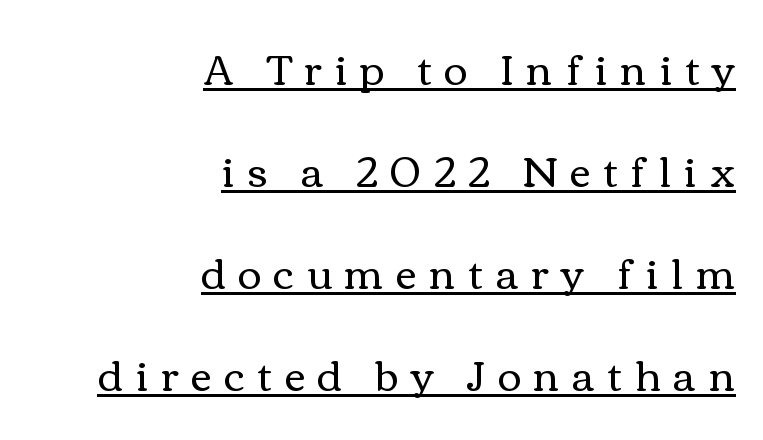
The image shows 41 px regular-weight, wide type, upright; set right-aligned, loose line spacing (2.49x), unusually wide letter spacing (+0.31 em), underlined; a medium x-height.
